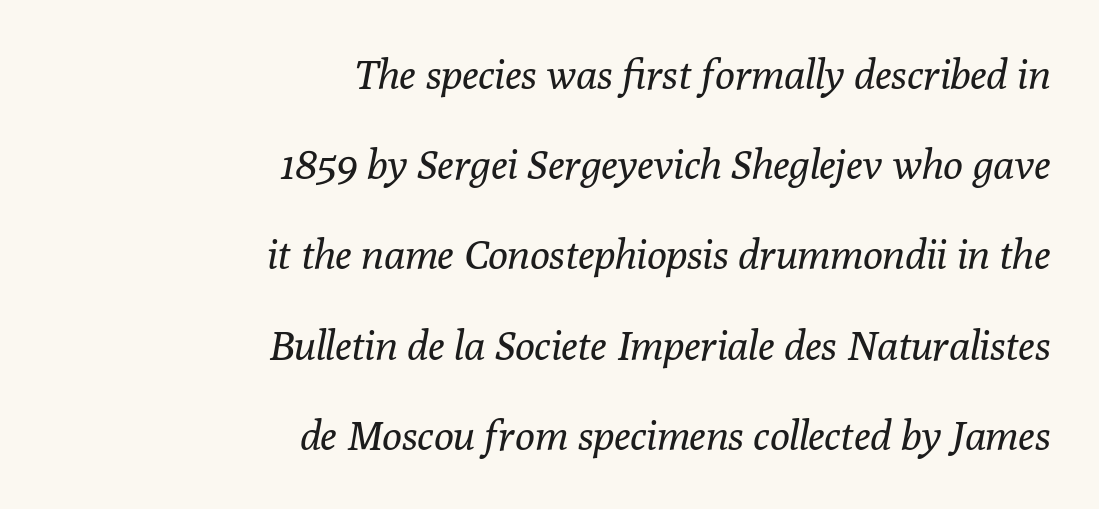
Check the space under the baseline: it is left empty. One-word summary of the alignment: right. This is serif lettering, the kind often seen in printed books. Line spacing here is loose. Compared with a typical body face, this is equally light or lighter still. The face used here is proportionally spaced, like ordinary book or web type.
